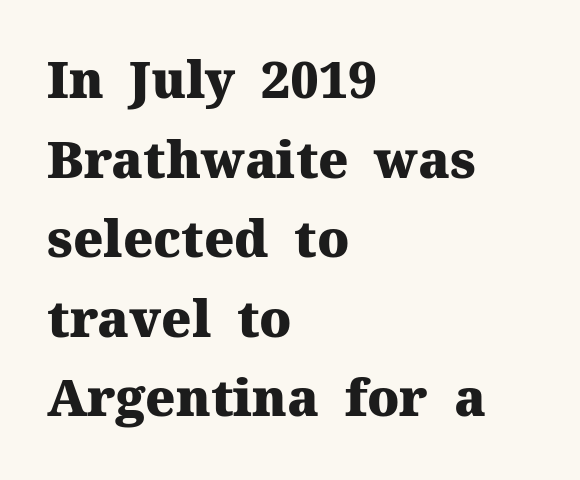
Q: Is the text bold? A: Yes.
Q: Is the text italic (slanted)? A: No, it is upright.
Q: Is the typeface a serif or a sans-serif typeface? A: Serif.
Q: Is the text underlined? A: No.
Q: How is the paragraph aligned? A: Left-aligned.
Q: Is the spacing between letters normal or unusually wide? A: Normal.
Q: Is the spacing between lines tight, normal or loose? A: Normal.
Q: Width (condensed, normal, or wide)? A: Normal.
Q: Stroke contrast? A: Medium.
Q: x-height? A: Medium.
Q: Monospaced? A: No.
